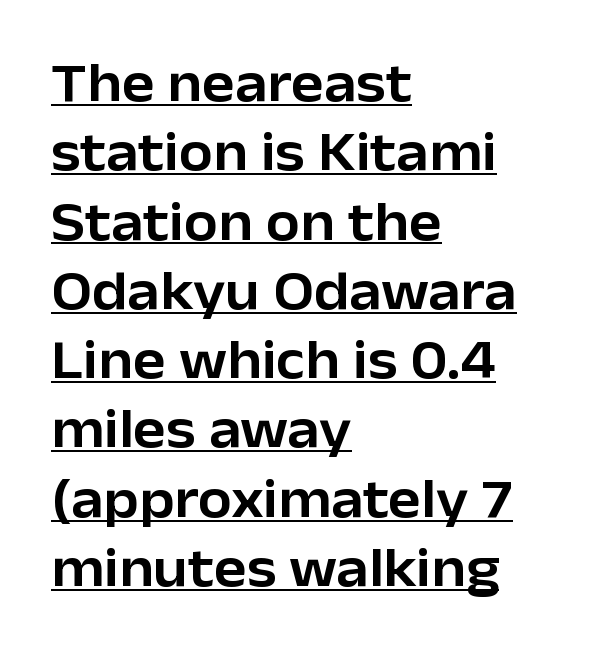
One glance says typical: line gaps are just what's usual. Compared with typical body copy, the letter spacing here is the same. The lettering holds an erect, upright posture throughout. Each letter keeps its own natural width here, so spacing adapts to shape. The characters display no serif detailing; their extremities are plain. The rag falls on the right side of this text block.
